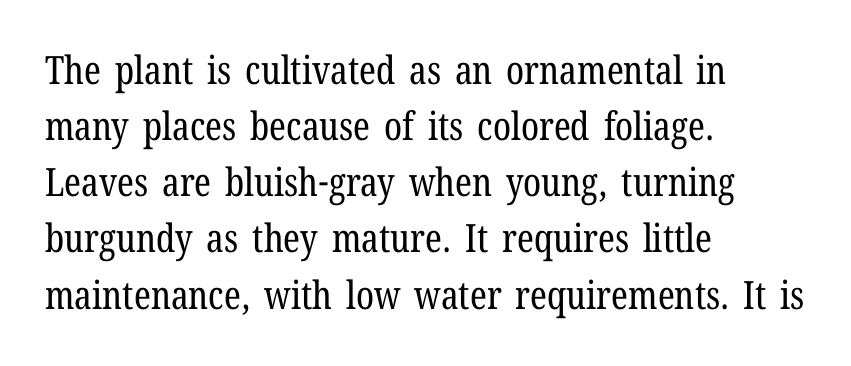
Q: Is the text bold? A: No.
Q: Is the text italic (slanted)? A: No, it is upright.
Q: Is the typeface a serif or a sans-serif typeface? A: Serif.
Q: Is the text underlined? A: No.
Q: How is the paragraph aligned? A: Left-aligned.
Q: Is the spacing between letters normal or unusually wide? A: Normal.
Q: Is the spacing between lines tight, normal or loose? A: Normal.
Q: Width (condensed, normal, or wide)? A: Condensed.
Q: Stroke contrast? A: Low.
Q: x-height? A: Medium.
Q: Monospaced? A: No.
